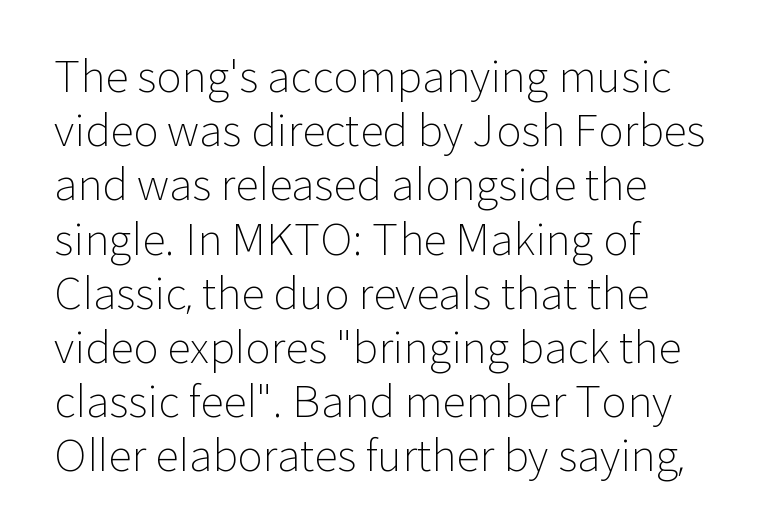
Q: Is the text bold? A: No.
Q: Is the text italic (slanted)? A: No, it is upright.
Q: Is the typeface a serif or a sans-serif typeface? A: Sans-serif.
Q: Is the text underlined? A: No.
Q: How is the paragraph aligned? A: Left-aligned.
Q: Is the spacing between letters normal or unusually wide? A: Normal.
Q: Is the spacing between lines tight, normal or loose? A: Normal.
Q: Width (condensed, normal, or wide)? A: Normal.
Q: Stroke contrast? A: Low.
Q: x-height? A: Medium.
Q: Monospaced? A: No.
